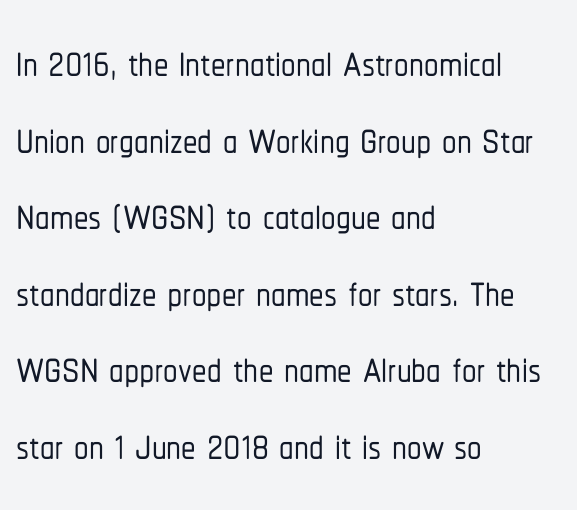
Q: Is the text italic (slanted)? A: No, it is upright.
Q: Is the typeface a serif or a sans-serif typeface? A: Sans-serif.
Q: Is the text underlined? A: No.
Q: How is the paragraph aligned? A: Left-aligned.
Q: Is the spacing between letters normal or unusually wide? A: Normal.
Q: Is the spacing between lines tight, normal or loose? A: Normal.
Q: Width (condensed, normal, or wide)? A: Condensed.
Q: Stroke contrast? A: Low.
Q: x-height? A: Medium.
Q: Monospaced? A: No.
